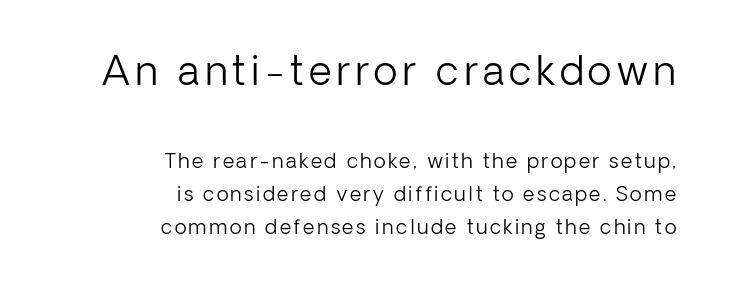
The image shows 40 px light sans-serif type, upright; set right-aligned, normal line spacing (1.65x), not underlined; the first (top) block is 2.0x larger; low stroke contrast and a medium x-height.
